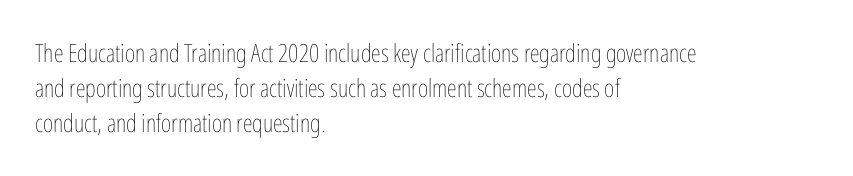
Q: Is the text bold? A: No.
Q: Is the text italic (slanted)? A: No, it is upright.
Q: Is the text underlined? A: No.
Q: How is the paragraph aligned? A: Left-aligned.
Q: Is the spacing between letters normal or unusually wide? A: Normal.
Q: Is the spacing between lines tight, normal or loose? A: Normal.
